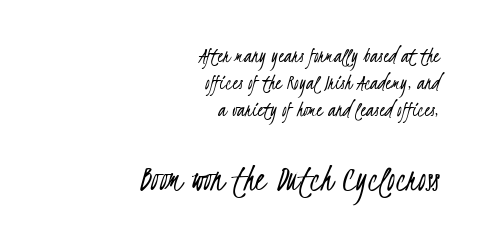
The image shows 40 px light, condensed sans-serif type; set right-aligned, line spacing 1.18x, normal letter spacing, not underlined; the second (bottom) block is 1.74x larger; low stroke contrast and a small x-height.
